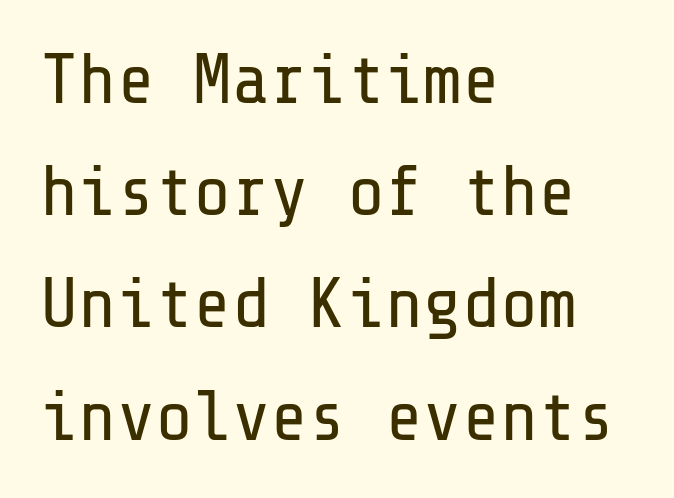
The image shows 71 px regular-weight sans-serif type, upright; set left-aligned, normal line spacing (1.58x), normal letter spacing, not underlined; low stroke contrast and a medium x-height.
